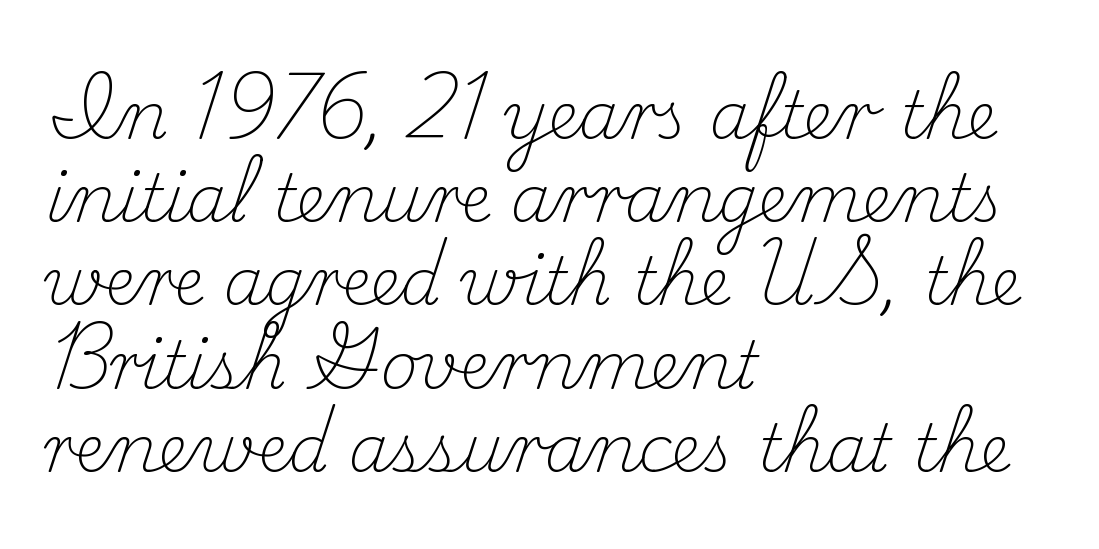
Students, observe: this is what conventionally led text looks like. Character widths vary here, with narrow letters taking less room than wide ones. Each line starts at the same left margin while the right side varies. The baseline area is clear. Stems and bowls with no extra thickness — not bold.
